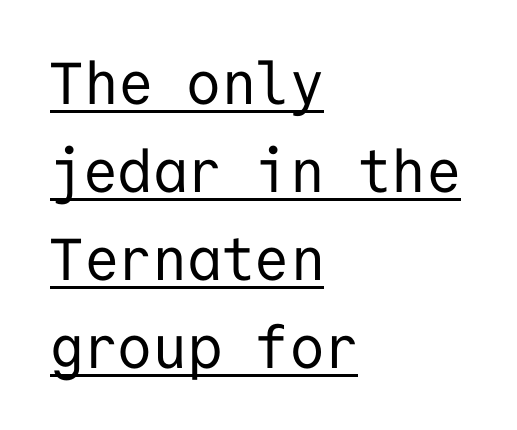
{"serif": "no", "italic": "no", "bold": "no", "weight": "regular", "width": "normal", "stroke_contrast": "low", "x_height": "medium", "monospaced": "yes", "underline": "yes", "align": "left", "line_spacing": "normal", "line_spacing_ratio": 1.49, "letter_spacing": "normal", "letter_spacing_em": 0.0, "glyph_px": 59}
